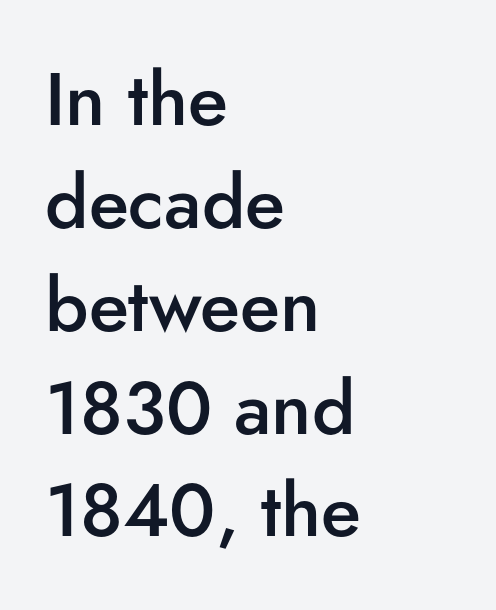
The image shows 74 px semibold sans-serif type, upright; set left-aligned, normal line spacing (1.39x), normal letter spacing, not underlined; low stroke contrast and a small x-height.
